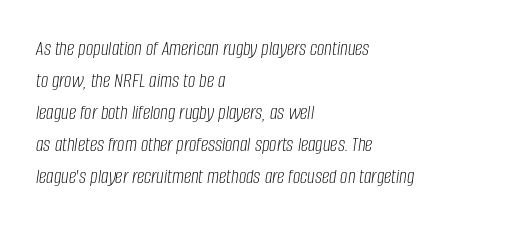
The image shows 21 px text type, italic (leaning right); set left-aligned, normal line spacing (1.52x), normal letter spacing, not underlined.
